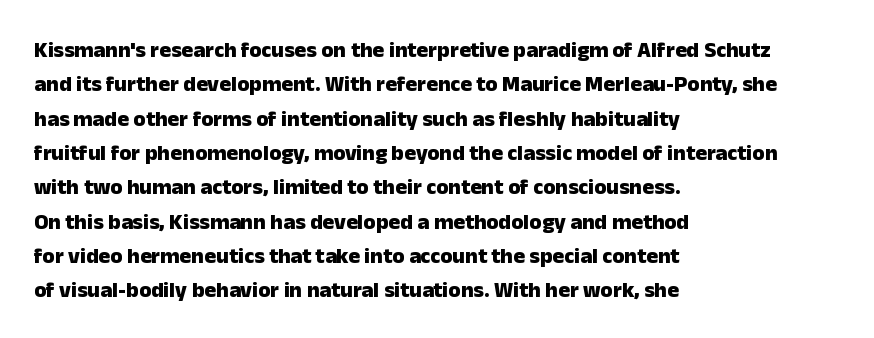
Q: Is the text bold? A: Yes.
Q: Is the text italic (slanted)? A: No, it is upright.
Q: Is the text underlined? A: No.
Q: How is the paragraph aligned? A: Left-aligned.
Q: Is the spacing between letters normal or unusually wide? A: Normal.
Q: Is the spacing between lines tight, normal or loose? A: Normal.
